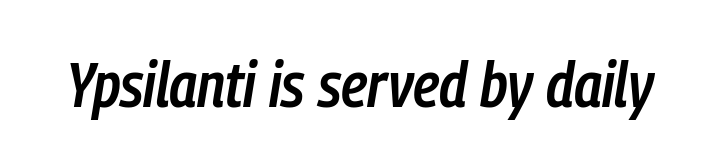
The image shows 64 px semibold, condensed type, italic (leaning right); set normal letter spacing, not underlined; low stroke contrast and a medium x-height.
